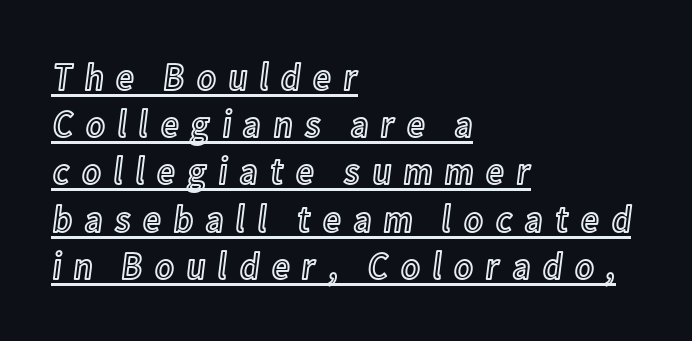
Q: Is the text italic (slanted)? A: Yes.
Q: Is the text underlined? A: Yes.
Q: How is the paragraph aligned? A: Left-aligned.
Q: Is the spacing between letters normal or unusually wide? A: Unusually wide.
Q: Width (condensed, normal, or wide)? A: Condensed.
Q: x-height? A: Medium.
Q: Monospaced? A: No.
